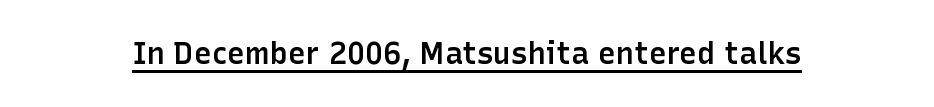
Q: Is the text bold? A: Semi-bold.
Q: Is the text italic (slanted)? A: No, it is upright.
Q: Is the typeface a serif or a sans-serif typeface? A: Sans-serif.
Q: Is the text underlined? A: Yes.
Q: Is the spacing between letters normal or unusually wide? A: Normal.
Q: Width (condensed, normal, or wide)? A: Normal.
Q: Stroke contrast? A: Low.
Q: x-height? A: Medium.
Q: Monospaced? A: No.
